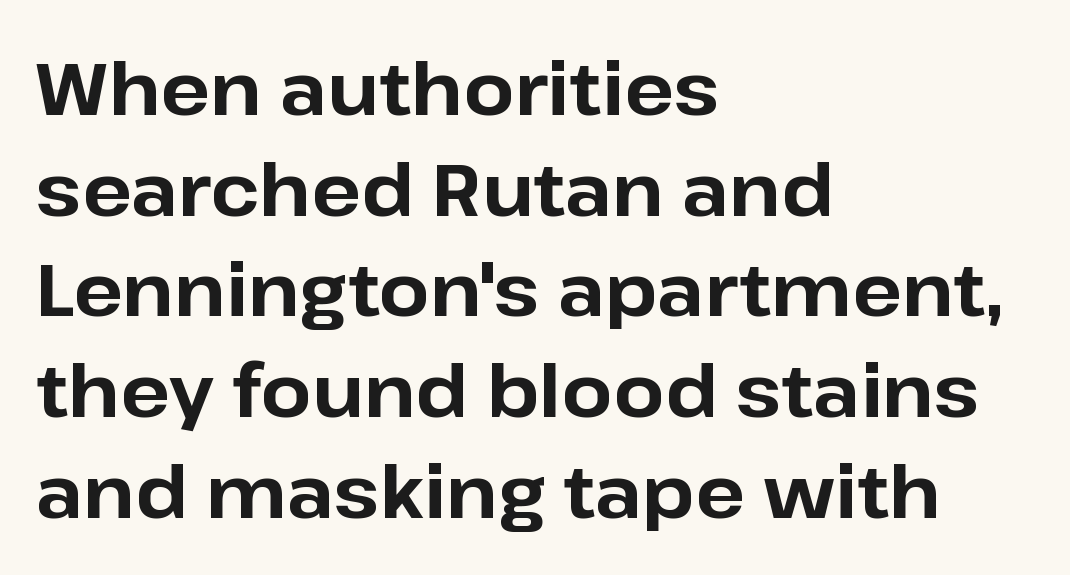
Q: Is the text bold? A: Yes.
Q: Is the text italic (slanted)? A: No, it is upright.
Q: Is the typeface a serif or a sans-serif typeface? A: Sans-serif.
Q: Is the text underlined? A: No.
Q: How is the paragraph aligned? A: Left-aligned.
Q: Is the spacing between letters normal or unusually wide? A: Normal.
Q: Is the spacing between lines tight, normal or loose? A: Normal.
Q: Width (condensed, normal, or wide)? A: Normal.
Q: Stroke contrast? A: Low.
Q: x-height? A: Medium.
Q: Monospaced? A: No.
